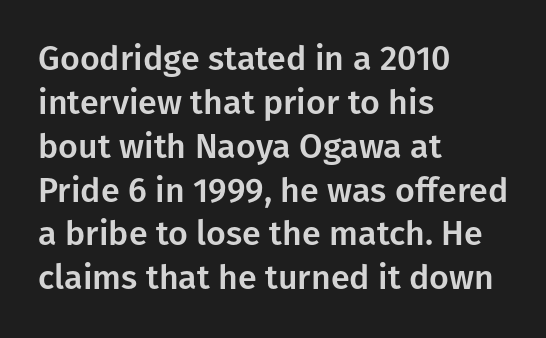
{"serif": "no", "italic": "no", "width": "normal", "stroke_contrast": "low", "x_height": "medium", "monospaced": "no", "underline": "no", "align": "left", "line_spacing": "normal", "line_spacing_ratio": 1.29, "letter_spacing": "normal", "letter_spacing_em": 0.0, "glyph_px": 34}
